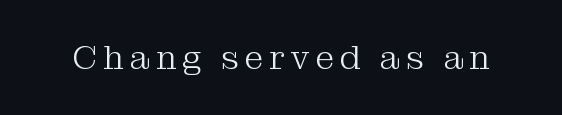
Q: Is the text bold? A: No.
Q: Is the text italic (slanted)? A: No, it is upright.
Q: Is the typeface a serif or a sans-serif typeface? A: Serif.
Q: Is the text underlined? A: No.
Q: Width (condensed, normal, or wide)? A: Normal.
Q: Stroke contrast? A: Medium.
Q: x-height? A: Medium.
Q: Monospaced? A: No.
